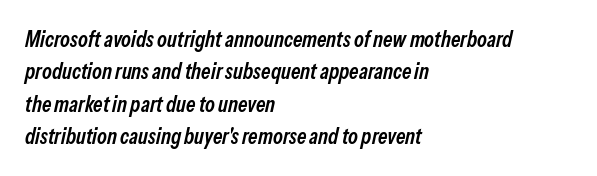
Q: Is the text bold? A: Semi-bold.
Q: Is the text italic (slanted)? A: Yes, it leans right by about 13 degrees.
Q: Is the text underlined? A: No.
Q: How is the paragraph aligned? A: Left-aligned.
Q: Is the spacing between letters normal or unusually wide? A: Normal.
Q: Is the spacing between lines tight, normal or loose? A: Normal.
